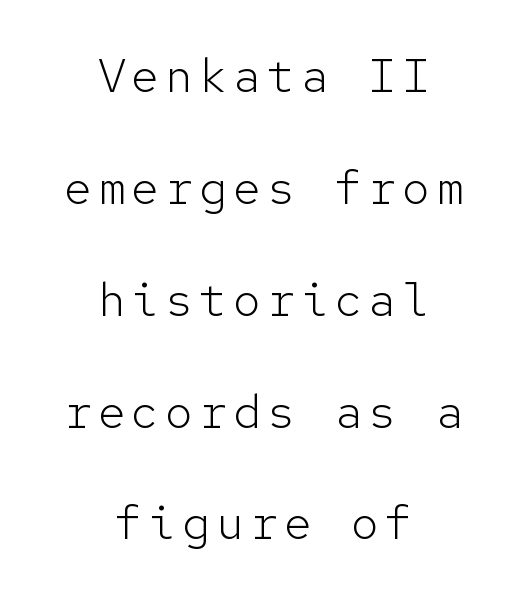
{"serif": "no", "italic": "no", "bold": "no", "weight": "light", "width": "normal", "stroke_contrast": "low", "x_height": "medium", "monospaced": "yes", "underline": "no", "align": "center", "line_spacing": "loose", "line_spacing_ratio": 2.38, "glyph_px": 47}
